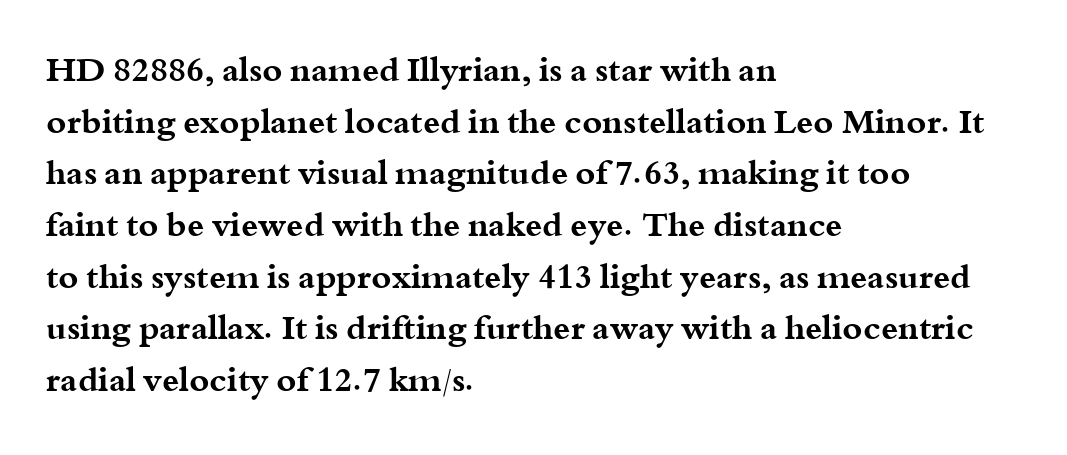
The image shows 34 px bold, wide serif type, upright; set left-aligned, normal line spacing (1.52x), normal letter spacing, not underlined; medium stroke contrast and a small x-height.
